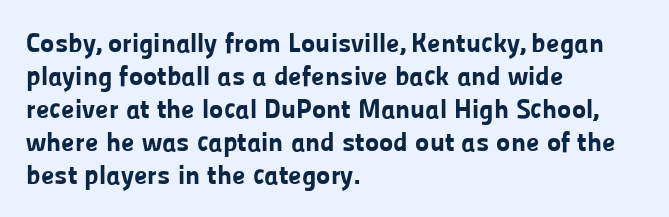
Words float on clear page, feet unadorned. Does the lettering tilt? It doesn't — this is upright. Visually the block forms a straight wall on the left and a jagged coastline on the right. These words are printed bold, with thick strokes throughout. Characters follow at the spacing the type designer built in.
